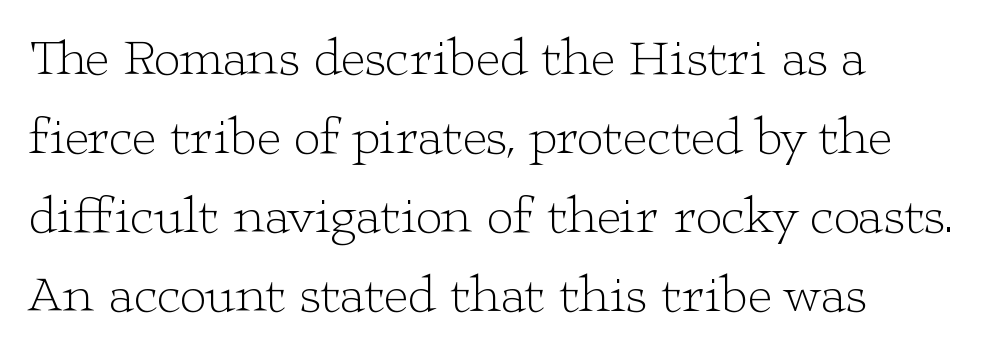
A typesetter would mark this as roman, not italic. A typesetter would call this proportional, since set widths differ per character. Just letters on the line, the space beneath them empty. The passage shown stacks its lines at a standard gap. Caption: face not bold, strokes unweighted. The letters carry serifs — small finishing strokes at the ends of their stems.
